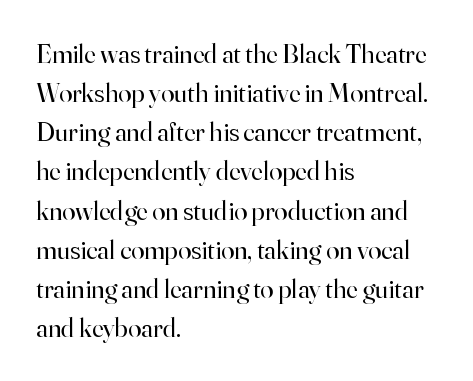
Q: Is the text bold? A: No.
Q: Is the text italic (slanted)? A: No, it is upright.
Q: Is the text underlined? A: No.
Q: How is the paragraph aligned? A: Left-aligned.
Q: Is the spacing between letters normal or unusually wide? A: Normal.
Q: Is the spacing between lines tight, normal or loose? A: Normal.
